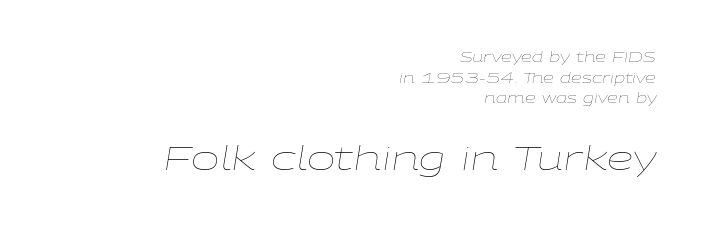
Stroke mass is kept to a normal reading level or below. Descender tails drop into unmarked territory. Typeset ragged left — the right edge is the straight one. The specimen reads as italic at a glance.
